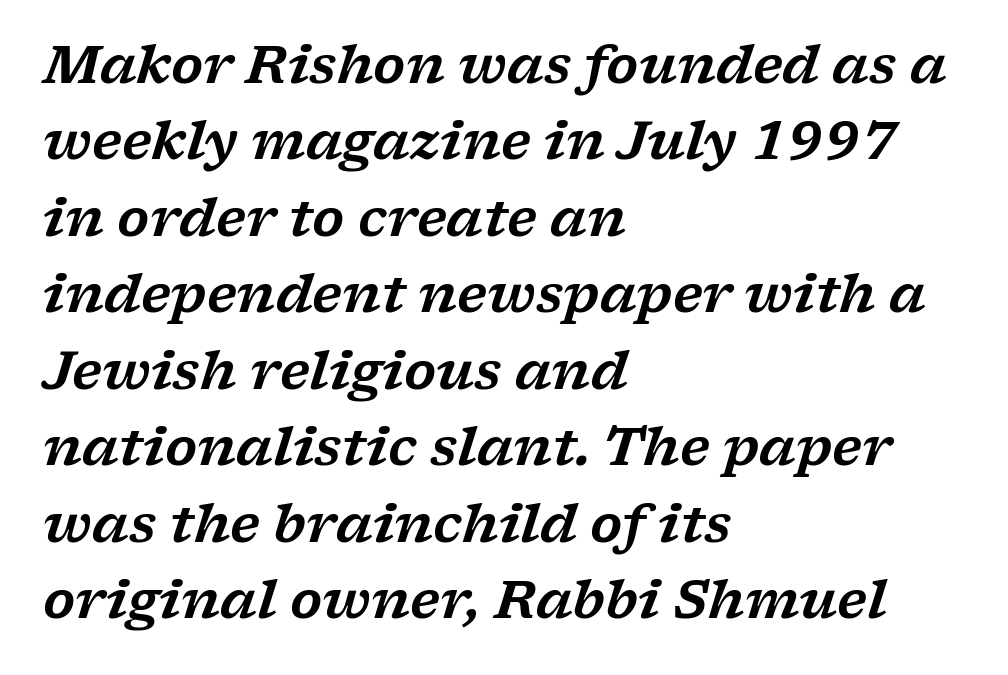
{"serif": "yes", "italic": "yes", "lean": "right", "slant_degrees": 17, "width": "wide", "stroke_contrast": "low", "x_height": "medium", "monospaced": "no", "underline": "no", "align": "left", "line_spacing": "normal", "line_spacing_ratio": 1.47, "letter_spacing": "normal", "letter_spacing_em": 0.0, "glyph_px": 52}
